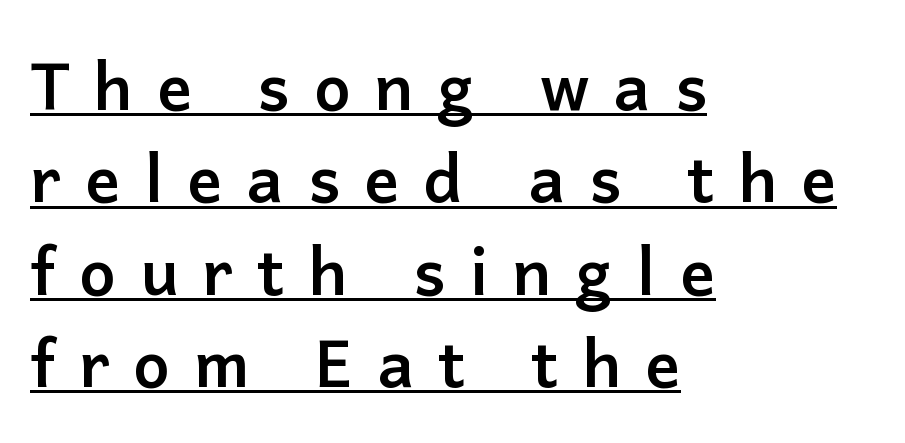
{"serif": "no", "italic": "no", "bold": "yes", "weight": "semibold", "width": "normal", "stroke_contrast": "low", "x_height": "medium", "monospaced": "no", "underline": "yes", "align": "left", "line_spacing": "normal", "line_spacing_ratio": 1.42, "letter_spacing": "wide", "letter_spacing_em": 0.37, "glyph_px": 65}
